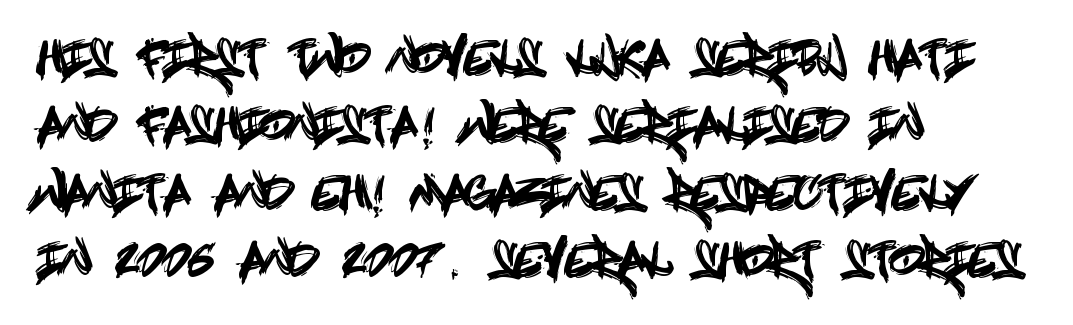
Q: Is the text italic (slanted)? A: Yes.
Q: Is the typeface a serif or a sans-serif typeface? A: Sans-serif.
Q: Is the text underlined? A: No.
Q: How is the paragraph aligned? A: Left-aligned.
Q: Is the spacing between letters normal or unusually wide? A: Normal.
Q: Is the spacing between lines tight, normal or loose? A: Normal.
Q: Width (condensed, normal, or wide)? A: Condensed.
Q: x-height? A: Large.
